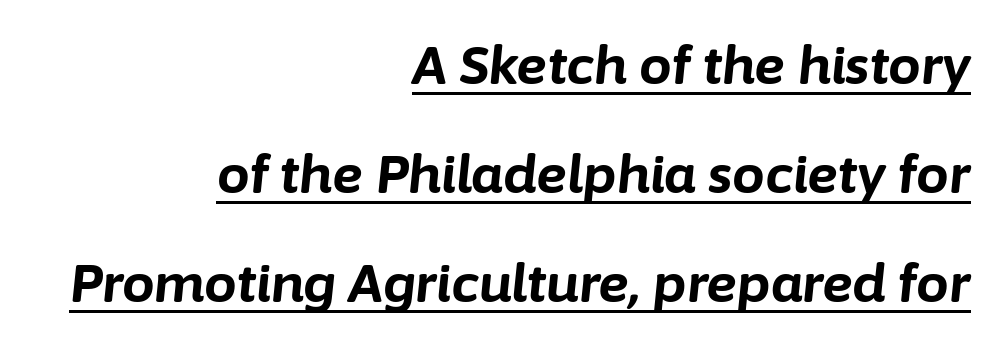
{"italic": "yes", "lean": "right", "slant_degrees": 6, "bold": "yes", "weight": "bold", "width": "normal", "stroke_contrast": "low", "x_height": "medium", "monospaced": "no", "underline": "yes", "align": "right", "line_spacing": "loose", "line_spacing_ratio": 2.1, "letter_spacing": "normal", "letter_spacing_em": 0.0, "glyph_px": 52}
